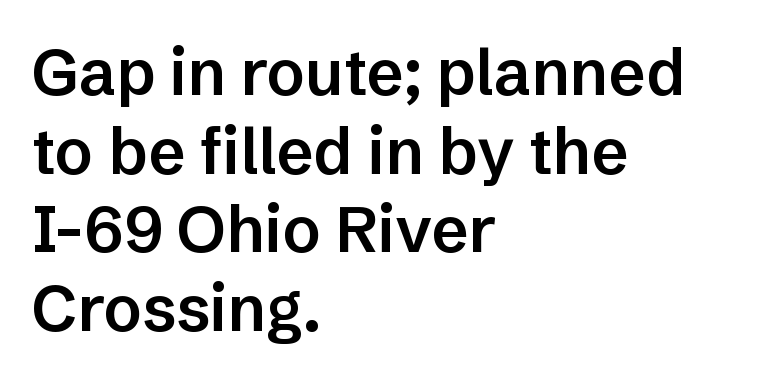
The image shows 64 px semibold sans-serif type, upright; set left-aligned, line spacing 1.23x, normal letter spacing, not underlined; low stroke contrast and a medium x-height.
